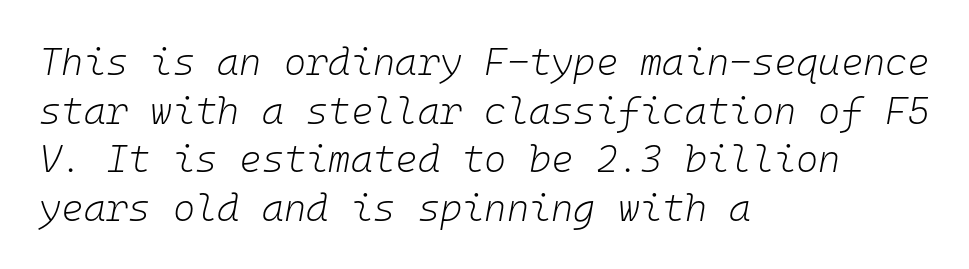
{"italic": "yes", "lean": "right", "slant_degrees": 10, "bold": "no", "weight": "light", "width": "normal", "stroke_contrast": "low", "x_height": "medium", "monospaced": "yes", "underline": "no", "align": "left", "line_spacing": "normal", "line_spacing_ratio": 1.28, "letter_spacing": "normal", "letter_spacing_em": 0.0, "glyph_px": 38}
